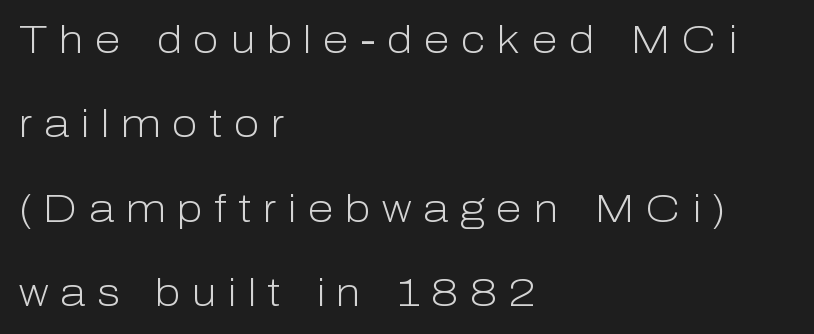
When letters stand straight like this, we call the style roman or upright. Typeset ragged right — the left edge is the straight one. The space beneath each line is pristine and unruled. These lines stand farther apart than default settings would place them. Heft: none added — not bold. The face used here is a sans, in the tradition of grotesques and geometrics.
